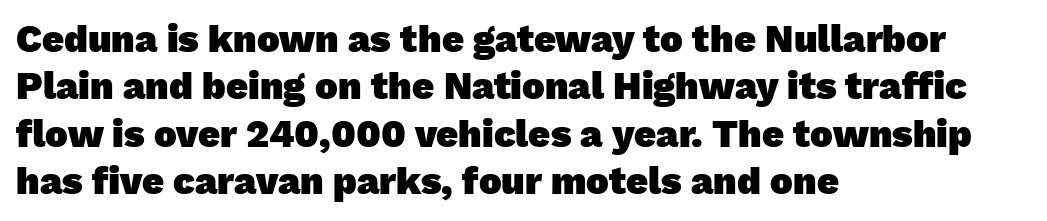
Q: Is the text bold? A: Yes.
Q: Is the typeface a serif or a sans-serif typeface? A: Sans-serif.
Q: Is the text underlined? A: No.
Q: How is the paragraph aligned? A: Left-aligned.
Q: Is the spacing between letters normal or unusually wide? A: Normal.
Q: Is the spacing between lines tight, normal or loose? A: Normal.
Q: Width (condensed, normal, or wide)? A: Normal.
Q: Stroke contrast? A: Low.
Q: x-height? A: Medium.
Q: Monospaced? A: No.
